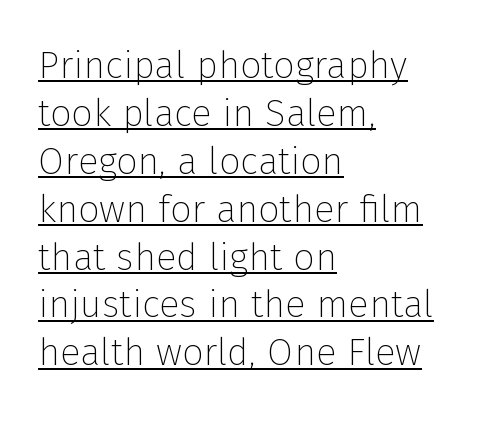
{"serif": "no", "italic": "no", "bold": "no", "weight": "thin", "width": "normal", "stroke_contrast": "low", "x_height": "medium", "monospaced": "no", "underline": "yes", "align": "left", "line_spacing": "normal", "line_spacing_ratio": 1.26, "letter_spacing": "normal", "letter_spacing_em": 0.0, "glyph_px": 38}
